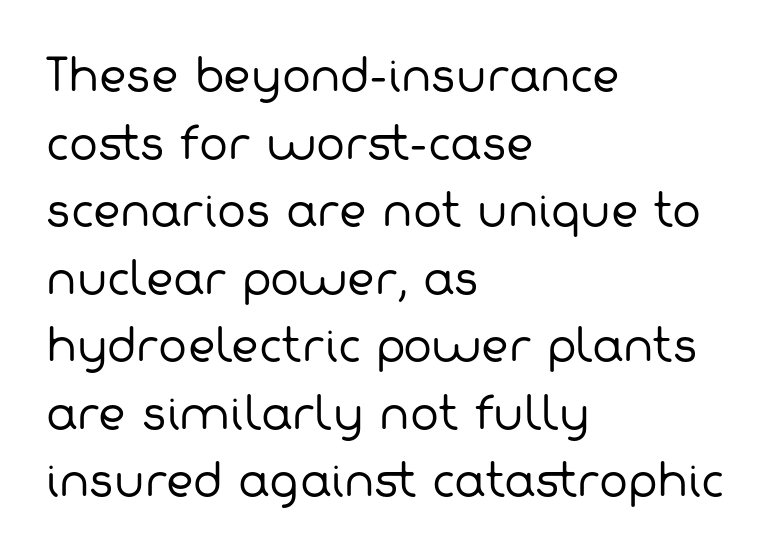
{"serif": "no", "bold": "no", "weight": "regular", "width": "normal", "stroke_contrast": "low", "x_height": "medium", "monospaced": "no", "underline": "no", "align": "left", "line_spacing": "normal", "line_spacing_ratio": 1.57, "letter_spacing": "normal", "letter_spacing_em": 0.0, "glyph_px": 43}
